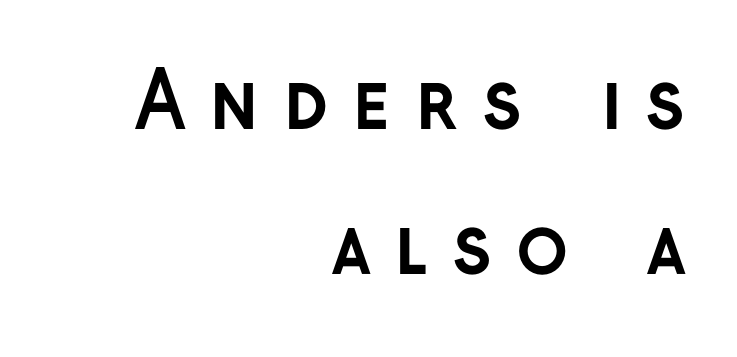
Q: Is the text bold? A: Yes.
Q: Is the text italic (slanted)? A: No, it is upright.
Q: Is the typeface a serif or a sans-serif typeface? A: Sans-serif.
Q: Is the text underlined? A: No.
Q: How is the paragraph aligned? A: Right-aligned.
Q: Is the spacing between letters normal or unusually wide? A: Unusually wide.
Q: Width (condensed, normal, or wide)? A: Normal.
Q: Stroke contrast? A: Low.
Q: x-height? A: Medium.
Q: Monospaced? A: No.
